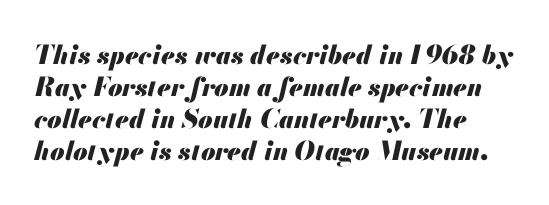
Q: Is the text bold? A: Yes.
Q: Is the text italic (slanted)? A: Yes, it leans right by about 13 degrees.
Q: Is the text underlined? A: No.
Q: How is the paragraph aligned? A: Left-aligned.
Q: Is the spacing between letters normal or unusually wide? A: Normal.
